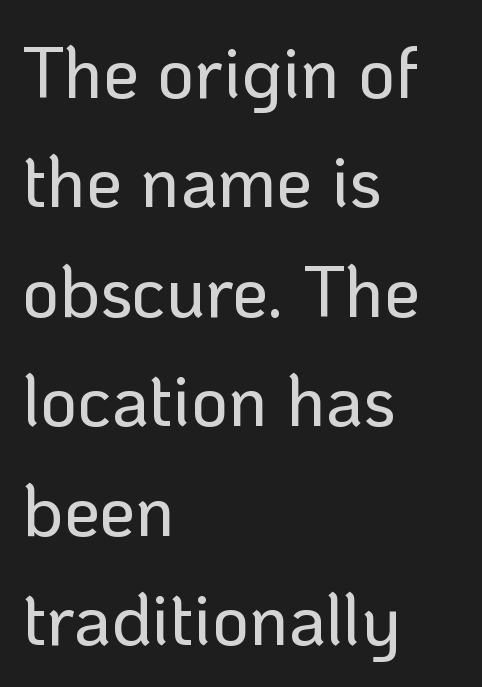
{"serif": "no", "italic": "no", "width": "normal", "stroke_contrast": "low", "x_height": "medium", "monospaced": "no", "underline": "no", "align": "left", "line_spacing": "normal", "line_spacing_ratio": 1.52, "letter_spacing": "normal", "letter_spacing_em": 0.0, "glyph_px": 72}
